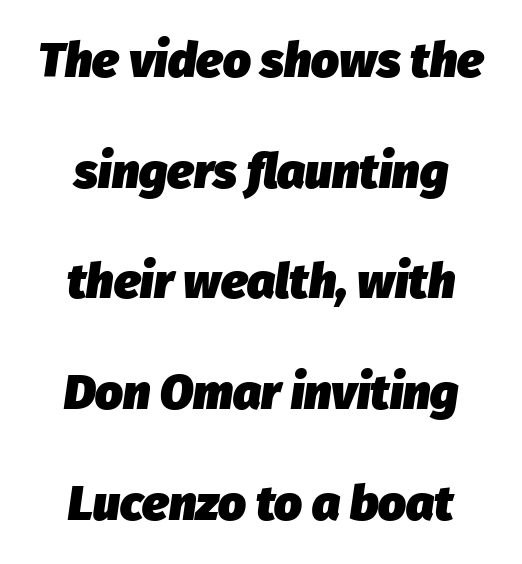
Q: Is the text bold? A: Yes.
Q: Is the text italic (slanted)? A: Yes, it leans right by about 8 degrees.
Q: Is the text underlined? A: No.
Q: How is the paragraph aligned? A: Centered.
Q: Is the spacing between letters normal or unusually wide? A: Normal.
Q: Is the spacing between lines tight, normal or loose? A: Loose.
Q: Width (condensed, normal, or wide)? A: Normal.
Q: Stroke contrast? A: Low.
Q: x-height? A: Medium.
Q: Monospaced? A: No.
